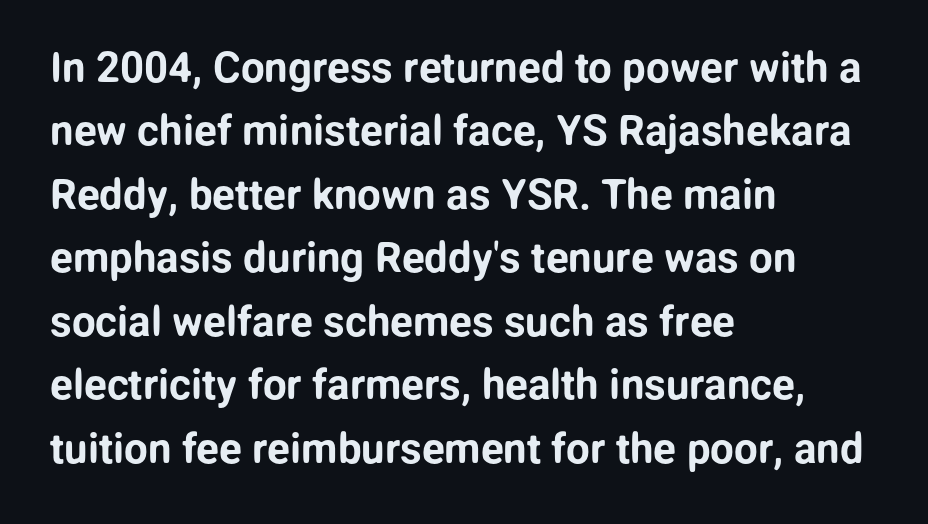
{"serif": "no", "italic": "no", "width": "normal", "stroke_contrast": "low", "x_height": "medium", "monospaced": "no", "underline": "no", "align": "left", "line_spacing": "normal", "line_spacing_ratio": 1.51, "letter_spacing": "normal", "letter_spacing_em": 0.0, "glyph_px": 42}
